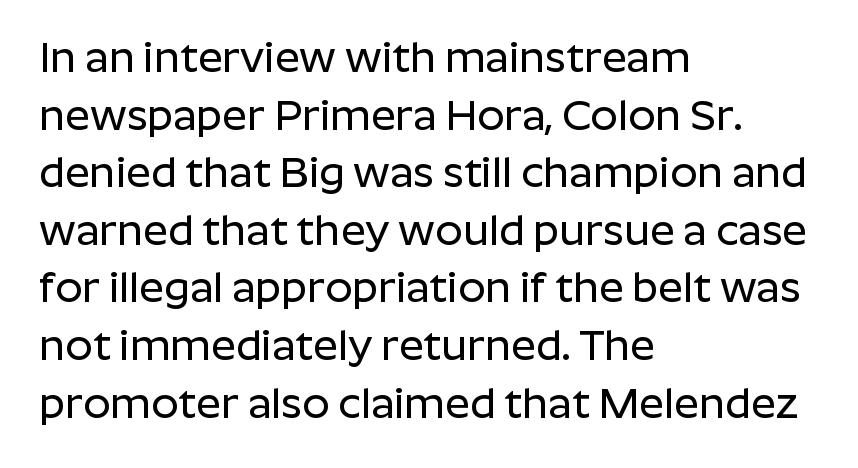
{"serif": "no", "italic": "no", "width": "normal", "stroke_contrast": "low", "x_height": "medium", "monospaced": "no", "underline": "no", "align": "left", "line_spacing": "normal", "line_spacing_ratio": 1.34, "letter_spacing": "normal", "letter_spacing_em": 0.0, "glyph_px": 43}
